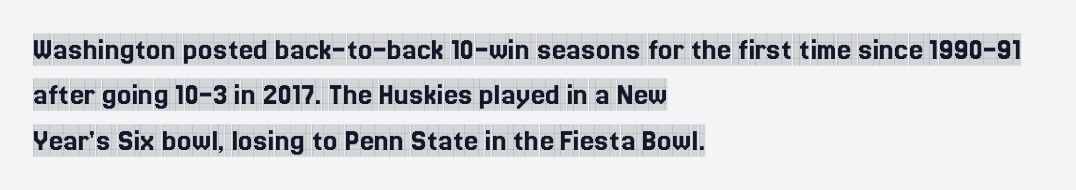
{"serif": "yes", "italic": "no", "width": "condensed", "x_height": "large", "monospaced": "no", "underline": "no", "align": "left", "line_spacing": "normal", "line_spacing_ratio": 1.42, "letter_spacing": "normal", "letter_spacing_em": 0.0, "glyph_px": 32}
